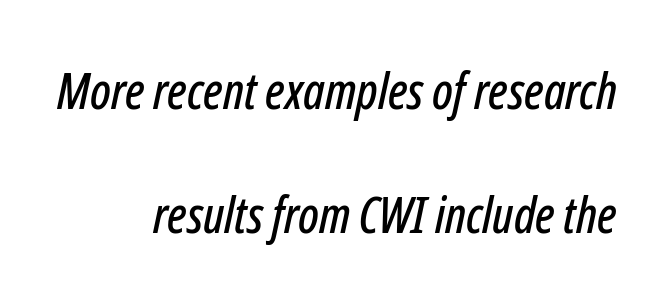
{"italic": "yes", "lean": "right", "slant_degrees": 12, "width": "condensed", "stroke_contrast": "low", "x_height": "medium", "monospaced": "no", "underline": "no", "align": "right", "line_spacing": "loose", "line_spacing_ratio": 2.48, "letter_spacing": "normal", "letter_spacing_em": 0.0, "glyph_px": 50}
